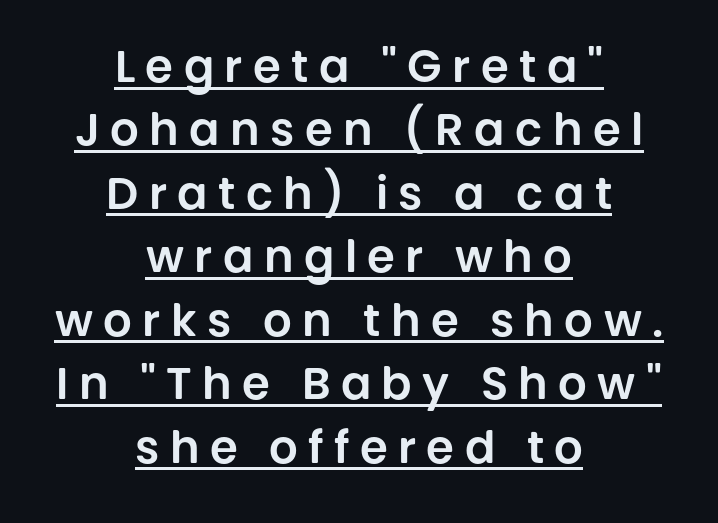
Q: Is the text italic (slanted)? A: No, it is upright.
Q: Is the typeface a serif or a sans-serif typeface? A: Sans-serif.
Q: Is the text underlined? A: Yes.
Q: How is the paragraph aligned? A: Centered.
Q: Is the spacing between letters normal or unusually wide? A: Unusually wide.
Q: Is the spacing between lines tight, normal or loose? A: Normal.
Q: Width (condensed, normal, or wide)? A: Normal.
Q: Stroke contrast? A: Low.
Q: x-height? A: Large.
Q: Monospaced? A: No.
